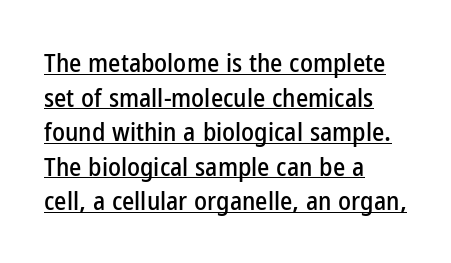
Q: Is the text italic (slanted)? A: No, it is upright.
Q: Is the text underlined? A: Yes.
Q: How is the paragraph aligned? A: Left-aligned.
Q: Is the spacing between letters normal or unusually wide? A: Normal.
Q: Is the spacing between lines tight, normal or loose? A: Normal.
